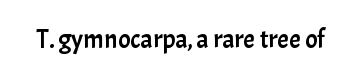
The image shows 26 px text type, upright; set normal letter spacing, not underlined.
